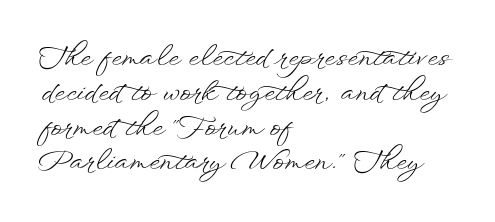
The image shows 27 px text type; set left-aligned, normal line spacing (1.29x), normal letter spacing, not underlined.
